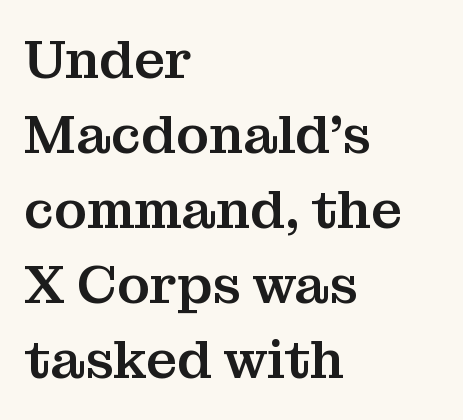
The typography opts for an upright posture over an oblique one. Reading down the block, your eye returns to a fixed left position each line. Only glyphs here, with clear space below each row. If you measured baseline to baseline, you'd find a middling distance. Spacing verdict: proportional, widths tailored to each character. Tracking here is standard; glyphs follow each other at the usual distance.
